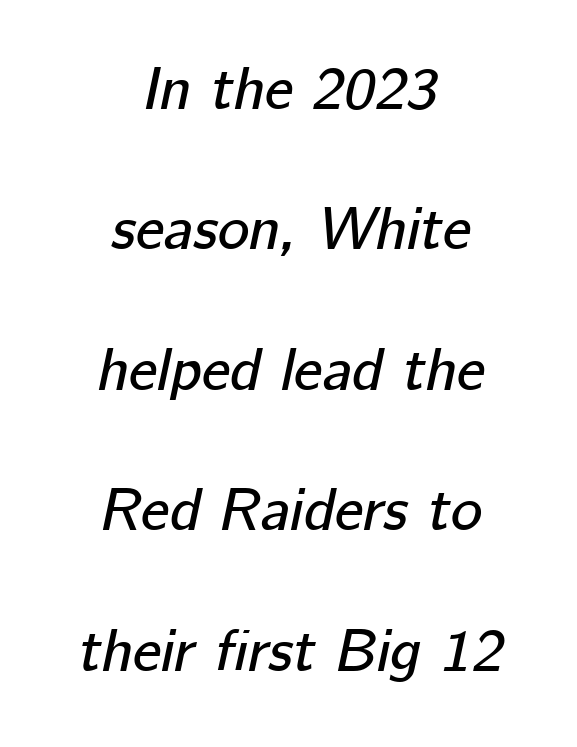
{"italic": "yes", "lean": "right", "slant_degrees": 12, "width": "normal", "stroke_contrast": "low", "x_height": "medium", "monospaced": "no", "underline": "no", "align": "center", "line_spacing": "loose", "line_spacing_ratio": 2.34, "letter_spacing": "normal", "letter_spacing_em": 0.0, "glyph_px": 60}
